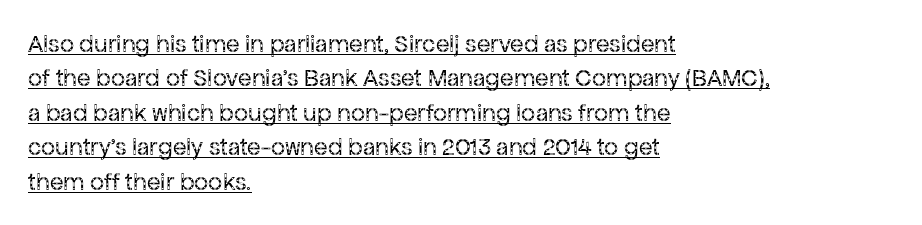
Here the glyphs are tracked normally, forming tight word shapes. Do the letters lean? They stand straight. This rendering uses left alignment, leaving the right contour irregular. Underlined type. Leading matches the norm, producing a regular column. The cut favours lightness, reaching ordinary text weight at its darkest.
